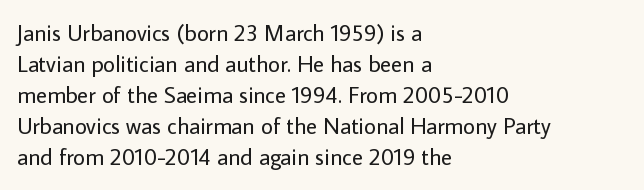
The image shows 23 px text type, upright; set left-aligned, normal line spacing (1.35x), normal letter spacing, not underlined.
